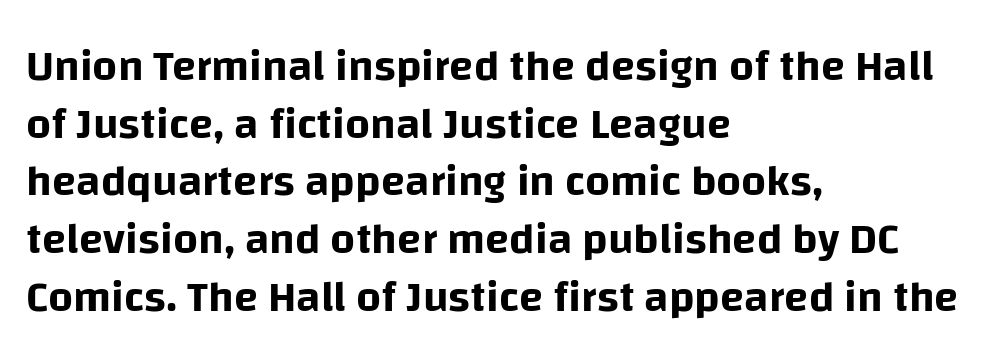
Italic? Not at all — the glyphs are vertical. The ragged edge is on the right, which tells us the setting is flush left. Just letters on the line, the space beneath them empty. Look at the tracking — it's just the regular setting, nothing added.
